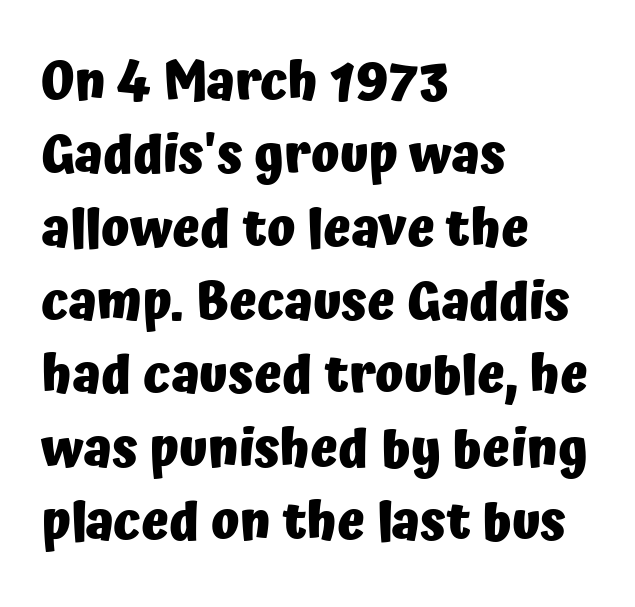
Q: Is the text bold? A: Yes.
Q: Is the text italic (slanted)? A: No, it is upright.
Q: Is the typeface a serif or a sans-serif typeface? A: Sans-serif.
Q: Is the text underlined? A: No.
Q: How is the paragraph aligned? A: Left-aligned.
Q: Is the spacing between letters normal or unusually wide? A: Normal.
Q: Is the spacing between lines tight, normal or loose? A: Normal.
Q: Width (condensed, normal, or wide)? A: Normal.
Q: Stroke contrast? A: Low.
Q: x-height? A: Medium.
Q: Monospaced? A: No.
